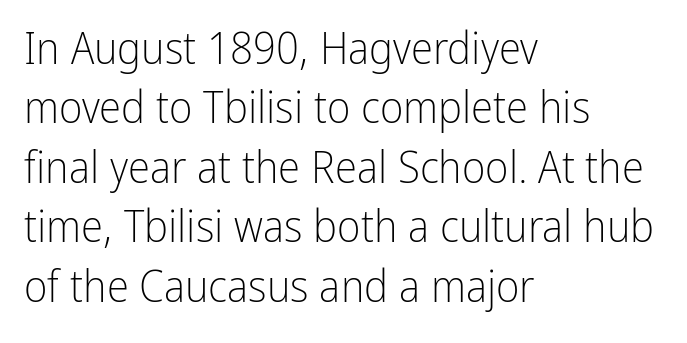
The image shows 45 px light, condensed sans-serif type, upright; set left-aligned, normal line spacing (1.32x), normal letter spacing, not underlined; low stroke contrast and a medium x-height.
